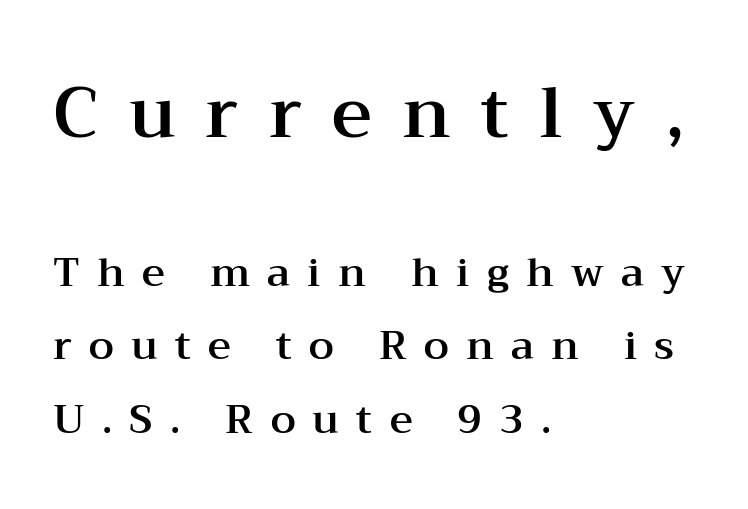
The image shows 70 px wide serif type, upright; set left-aligned, line spacing 1.84x, unusually wide letter spacing (+0.43 em), not underlined; the first (top) block is 1.75x larger; medium stroke contrast and a medium x-height.
